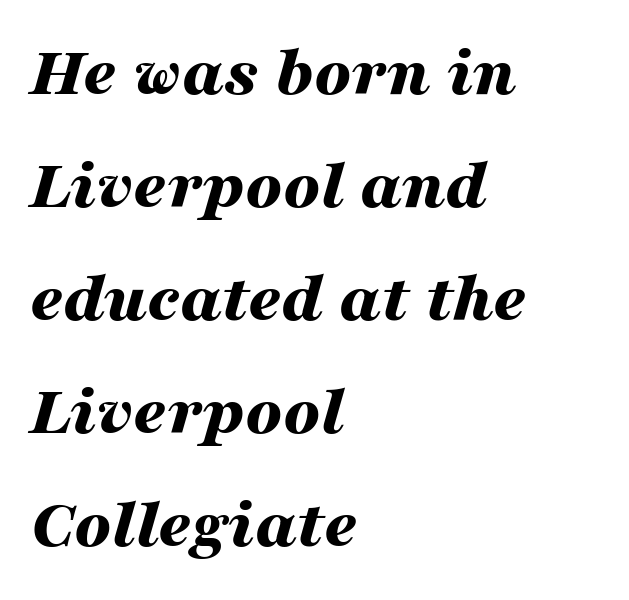
Q: Is the text bold? A: Yes.
Q: Is the text italic (slanted)? A: Yes, it leans right by about 16 degrees.
Q: Is the text underlined? A: No.
Q: How is the paragraph aligned? A: Left-aligned.
Q: Is the spacing between letters normal or unusually wide? A: Normal.
Q: Is the spacing between lines tight, normal or loose? A: Normal.
Q: Width (condensed, normal, or wide)? A: Wide.
Q: Stroke contrast? A: Medium.
Q: x-height? A: Medium.
Q: Monospaced? A: No.
